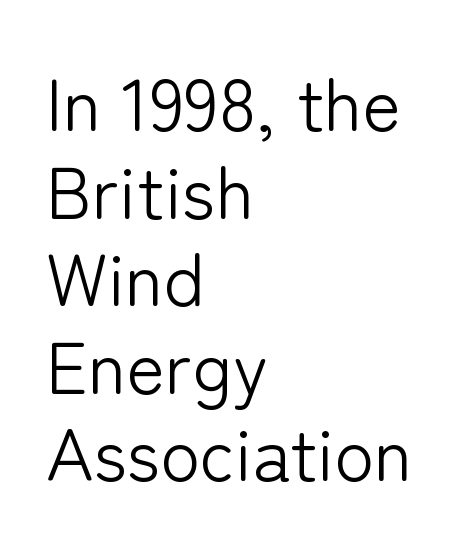
{"serif": "no", "italic": "no", "bold": "no", "weight": "light", "width": "normal", "stroke_contrast": "low", "x_height": "medium", "monospaced": "no", "underline": "no", "align": "left", "line_spacing_ratio": 1.2, "letter_spacing": "normal", "letter_spacing_em": 0.0, "glyph_px": 73}
